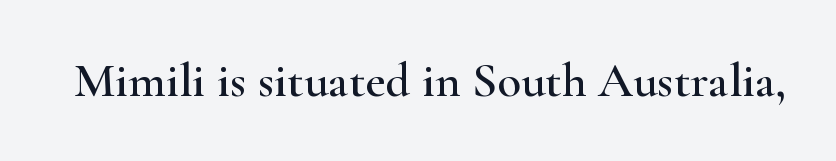
Q: Is the text italic (slanted)? A: No, it is upright.
Q: Is the typeface a serif or a sans-serif typeface? A: Serif.
Q: Is the text underlined? A: No.
Q: Is the spacing between letters normal or unusually wide? A: Normal.
Q: Width (condensed, normal, or wide)? A: Wide.
Q: Stroke contrast? A: High.
Q: x-height? A: Small.
Q: Monospaced? A: No.
